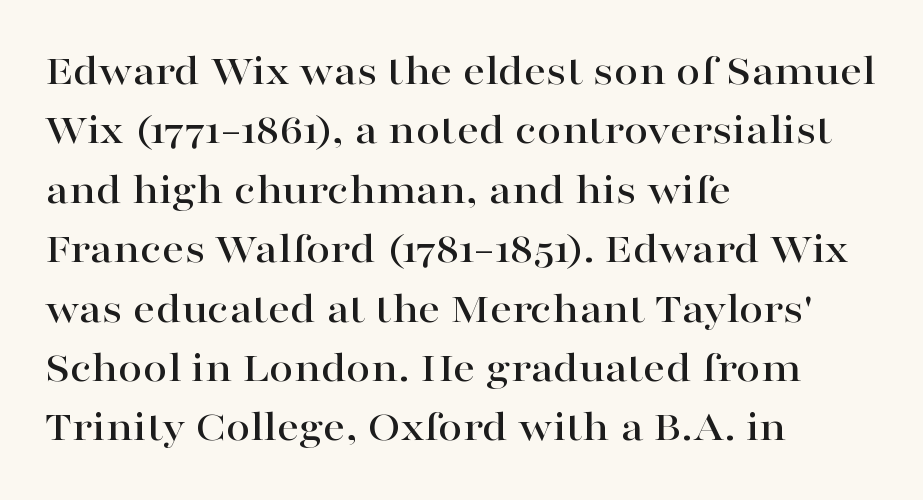
The image shows 44 px wide serif type, upright; set left-aligned, normal line spacing (1.35x), normal letter spacing, not underlined; high stroke contrast and a medium x-height.
